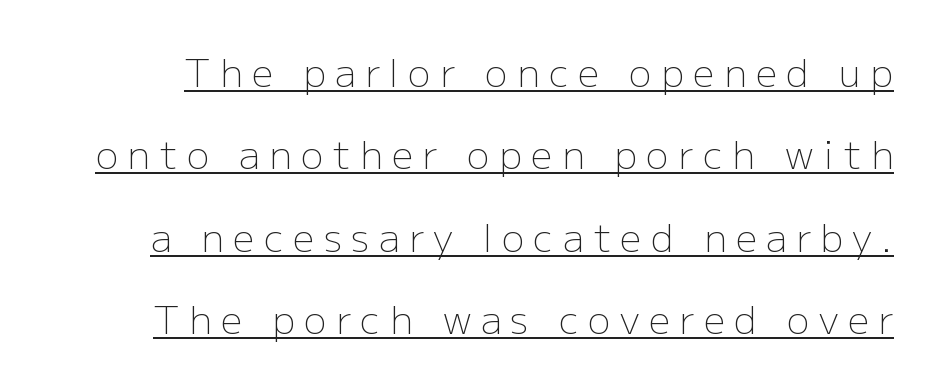
{"serif": "no", "italic": "no", "bold": "no", "weight": "light", "width": "normal", "stroke_contrast": "low", "x_height": "medium", "monospaced": "no", "underline": "yes", "line_spacing": "loose", "line_spacing_ratio": 2.17, "letter_spacing": "wide", "letter_spacing_em": 0.25, "glyph_px": 38}
